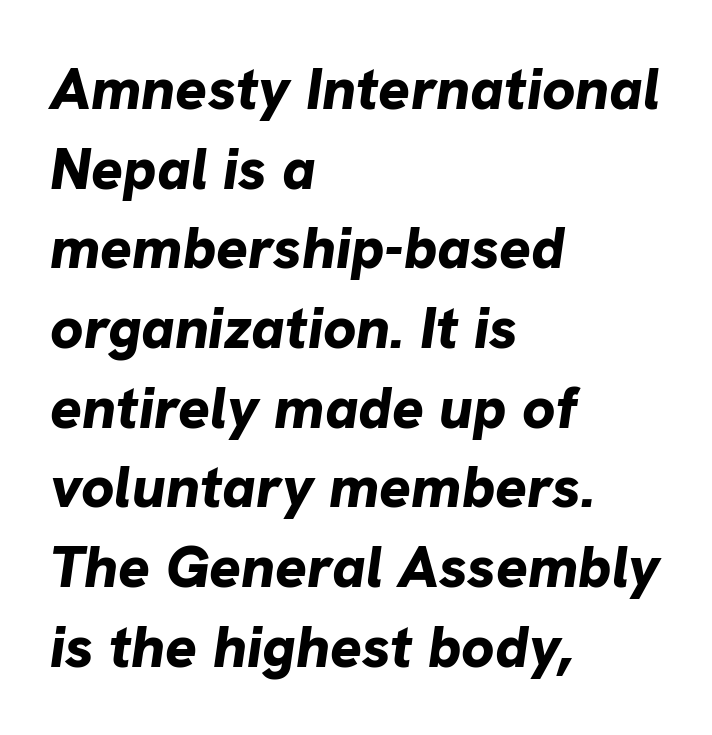
The tracking reads as untouched default to a designer's eye. The line-height multiplier appears to be the usual default. Weight: bold. These lines are rendered in a variable-pitch font.
